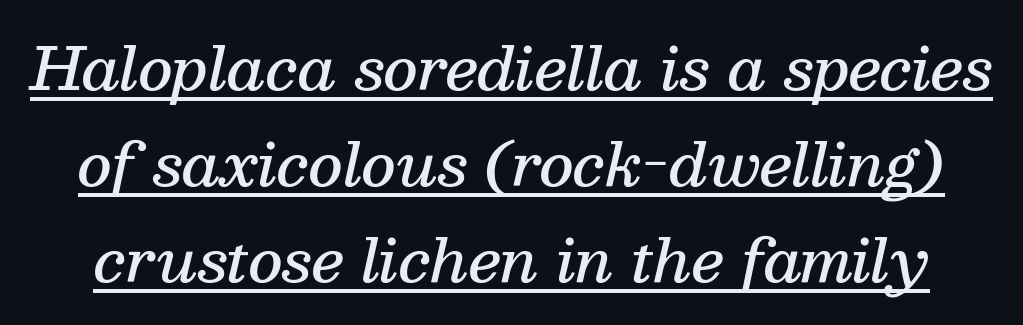
{"serif": "yes", "italic": "yes", "lean": "right", "slant_degrees": 13, "bold": "semi", "weight": "semibold", "width": "normal", "stroke_contrast": "medium", "x_height": "medium", "monospaced": "no", "underline": "yes", "line_spacing": "normal", "line_spacing_ratio": 1.63, "letter_spacing": "normal", "letter_spacing_em": 0.0, "glyph_px": 59}
